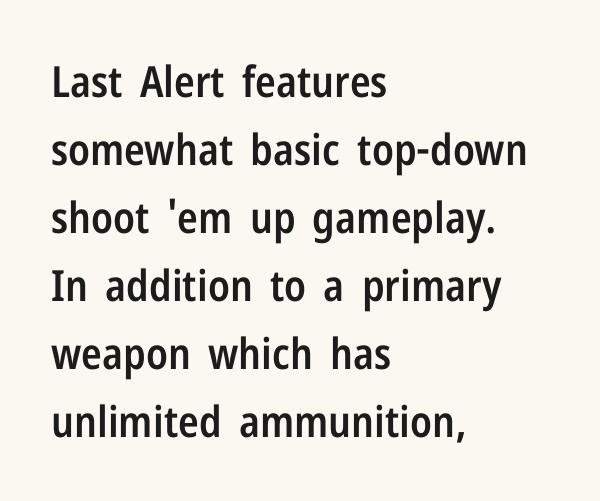
Regarding serifs, this sample does without them. The passage shown is typed in a proportional face where columns would drift. The line-height multiplier appears to be the usual default. Ascenders rise straight up at ninety degrees. Rule under the text: the space is simply empty. These lines are set flush left with a ragged right edge.
